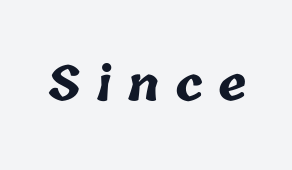
The image shows 48 px bold type; set unusually wide letter spacing (+0.32 em), not underlined; low stroke contrast and a medium x-height.
